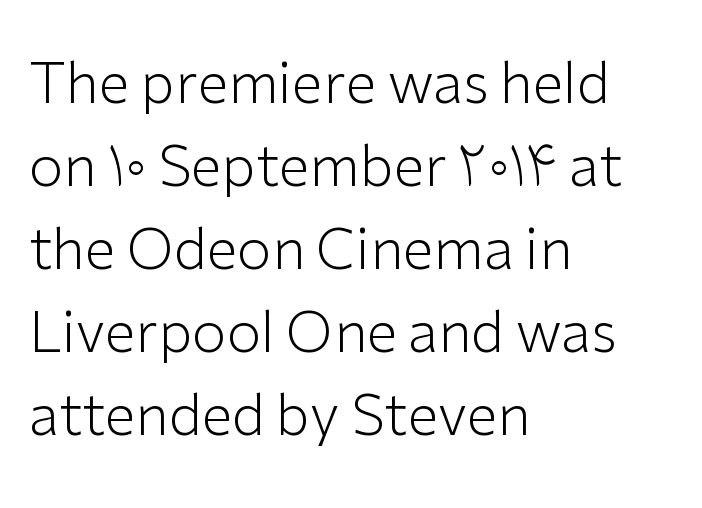
{"serif": "no", "italic": "no", "bold": "no", "weight": "light", "width": "normal", "stroke_contrast": "low", "x_height": "medium", "monospaced": "no", "underline": "no", "align": "left", "line_spacing": "normal", "line_spacing_ratio": 1.48, "letter_spacing": "normal", "letter_spacing_em": 0.0, "glyph_px": 56}
